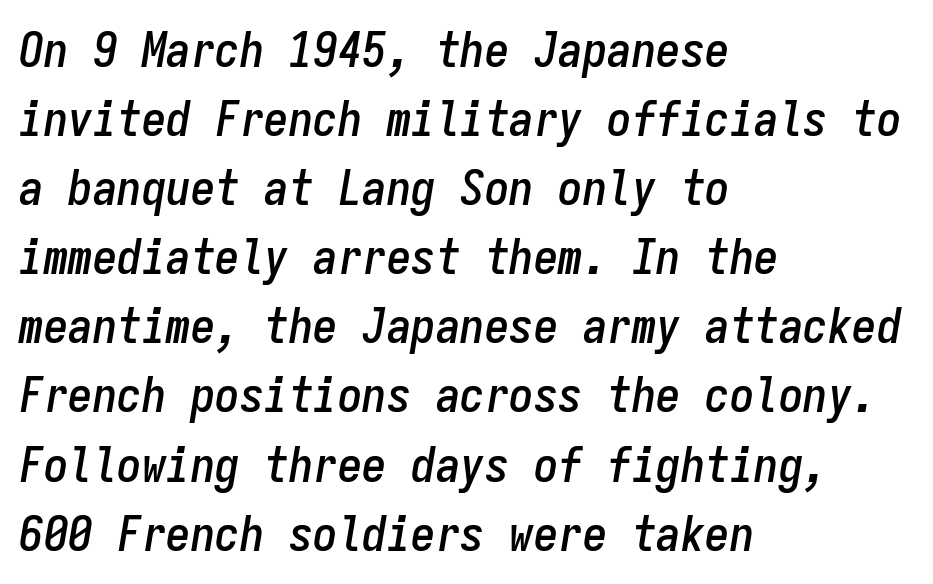
Q: Is the text italic (slanted)? A: Yes, it leans right by about 9 degrees.
Q: Is the text underlined? A: No.
Q: How is the paragraph aligned? A: Left-aligned.
Q: Is the spacing between letters normal or unusually wide? A: Normal.
Q: Is the spacing between lines tight, normal or loose? A: Normal.
Q: Width (condensed, normal, or wide)? A: Condensed.
Q: Stroke contrast? A: Low.
Q: x-height? A: Medium.
Q: Monospaced? A: Yes.
